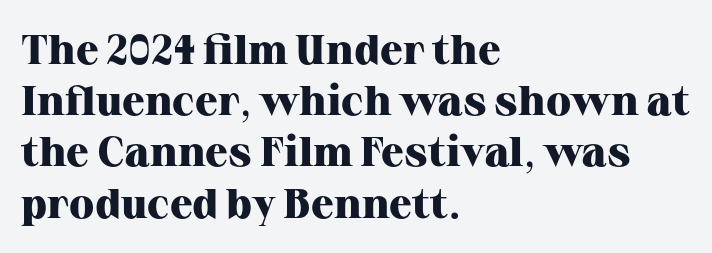
Q: Is the text bold? A: Yes.
Q: Is the text italic (slanted)? A: No, it is upright.
Q: Is the typeface a serif or a sans-serif typeface? A: Serif.
Q: Is the text underlined? A: No.
Q: How is the paragraph aligned? A: Left-aligned.
Q: Is the spacing between letters normal or unusually wide? A: Normal.
Q: Width (condensed, normal, or wide)? A: Normal.
Q: Stroke contrast? A: High.
Q: x-height? A: Medium.
Q: Monospaced? A: No.
